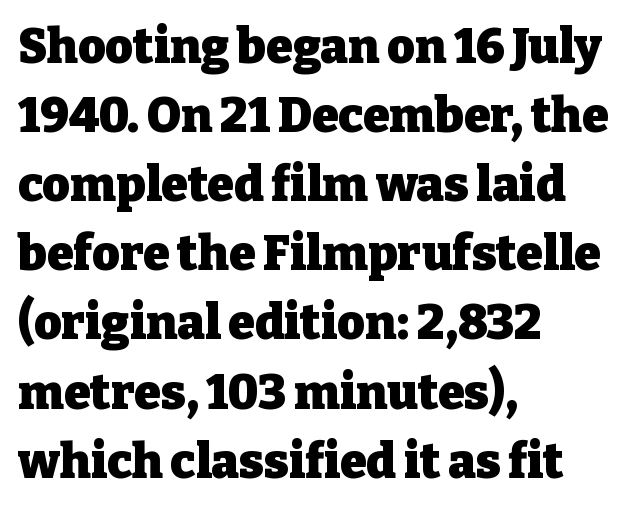
{"serif": "yes", "italic": "no", "bold": "yes", "weight": "heavy", "width": "normal", "stroke_contrast": "low", "x_height": "medium", "monospaced": "no", "underline": "no", "align": "left", "line_spacing": "normal", "line_spacing_ratio": 1.44, "letter_spacing": "normal", "letter_spacing_em": 0.0, "glyph_px": 48}
